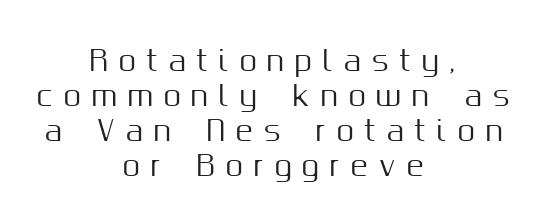
Q: Is the text italic (slanted)? A: No, it is upright.
Q: Is the typeface a serif or a sans-serif typeface? A: Sans-serif.
Q: Is the text underlined? A: No.
Q: How is the paragraph aligned? A: Centered.
Q: Is the spacing between letters normal or unusually wide? A: Unusually wide.
Q: Is the spacing between lines tight, normal or loose? A: Normal.
Q: Width (condensed, normal, or wide)? A: Normal.
Q: Stroke contrast? A: Medium.
Q: x-height? A: Medium.
Q: Monospaced? A: No.
